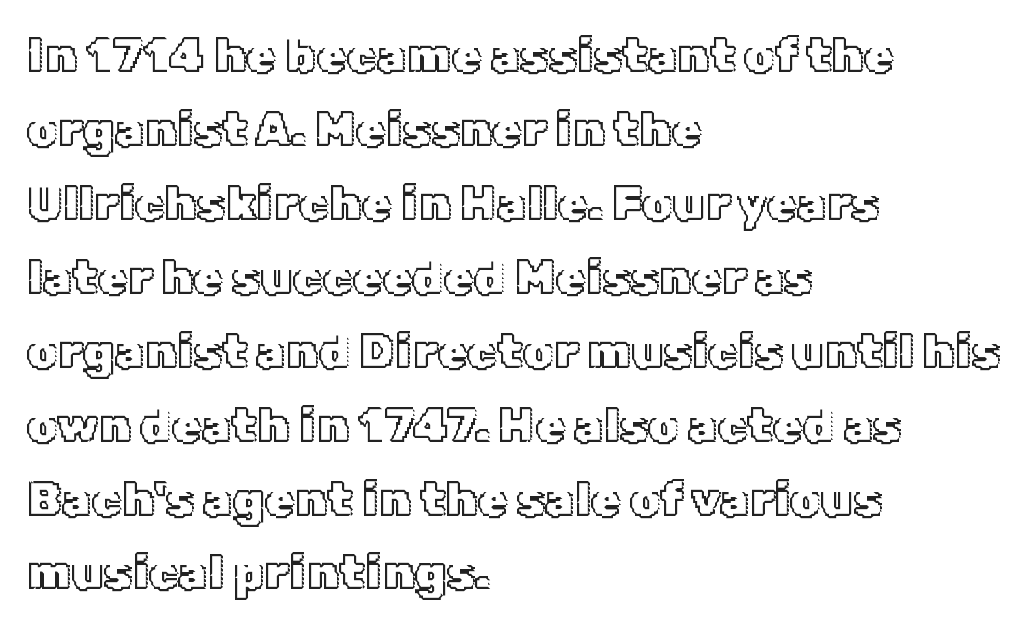
{"italic": "no", "width": "normal", "x_height": "medium", "monospaced": "no", "underline": "no", "align": "left", "line_spacing": "normal", "line_spacing_ratio": 1.54, "letter_spacing": "normal", "letter_spacing_em": 0.0, "glyph_px": 48}
